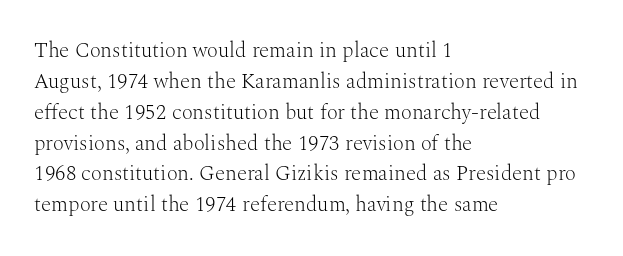
If you drew a line through each stem, it would be perfectly vertical. Leftover space on each line is placed entirely after the last word. The vertical gap from one line to the next is medium. The specimen omits any rule beneath the text block's lines.
